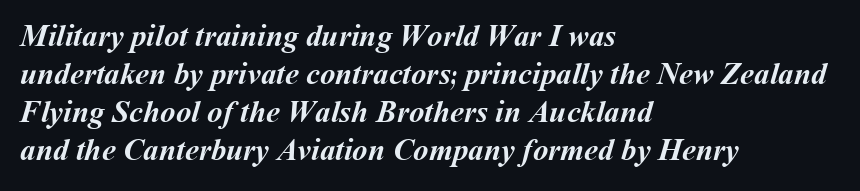
Q: Is the text bold? A: Yes.
Q: Is the text underlined? A: No.
Q: How is the paragraph aligned? A: Left-aligned.
Q: Is the spacing between letters normal or unusually wide? A: Normal.
Q: Width (condensed, normal, or wide)? A: Normal.
Q: Stroke contrast? A: Medium.
Q: x-height? A: Medium.
Q: Monospaced? A: No.
